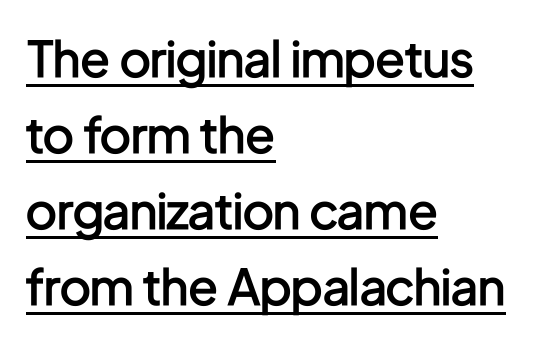
The lines are quadded left. Here the glyphs are tracked normally, forming tight word shapes. This sample uses an upright cut, with every glyph sitting square on the baseline. Emphasis is given by a line drawn under the lettering.
